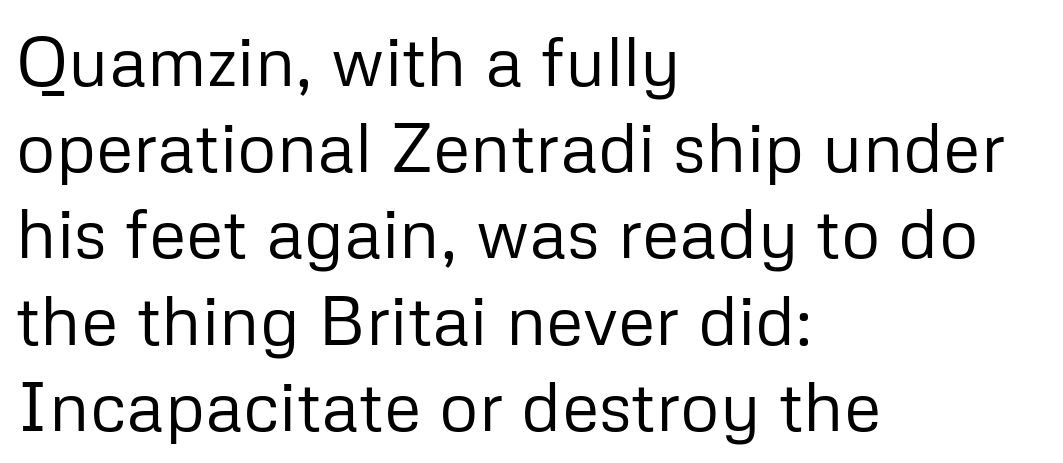
{"serif": "no", "italic": "no", "bold": "no", "weight": "regular", "width": "normal", "stroke_contrast": "low", "x_height": "medium", "monospaced": "no", "underline": "no", "align": "left", "line_spacing": "normal", "line_spacing_ratio": 1.25, "letter_spacing": "normal", "letter_spacing_em": 0.0, "glyph_px": 69}
